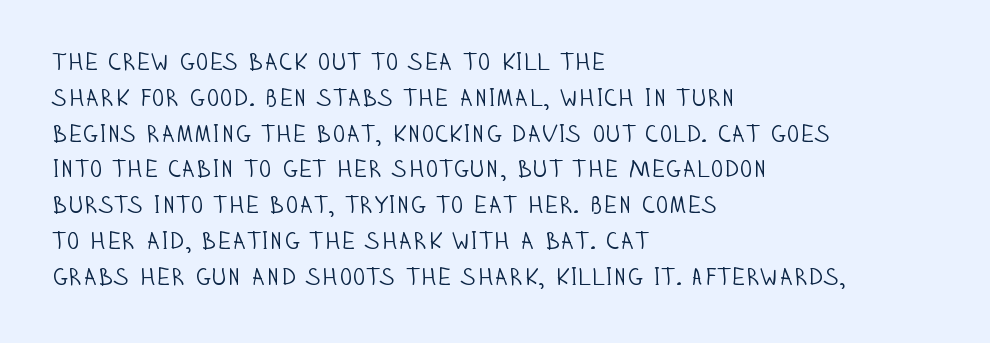
Q: Is the text bold? A: No.
Q: Is the text italic (slanted)? A: No, it is upright.
Q: Is the text underlined? A: No.
Q: How is the paragraph aligned? A: Left-aligned.
Q: Is the spacing between letters normal or unusually wide? A: Normal.
Q: Is the spacing between lines tight, normal or loose? A: Normal.
